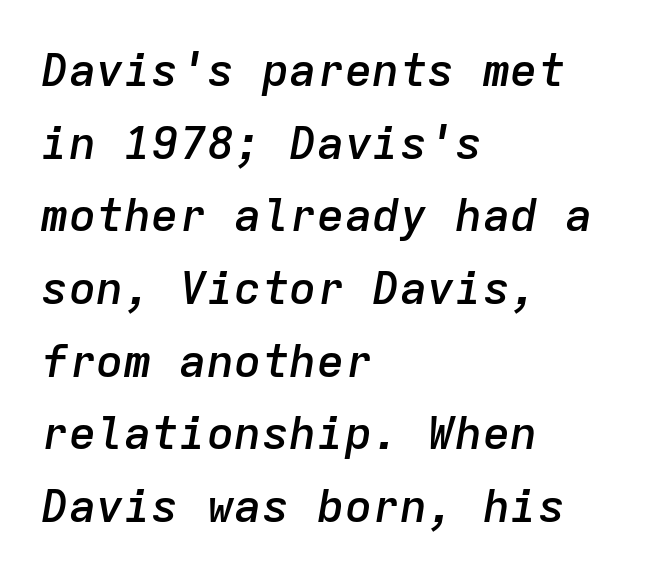
Q: Is the text bold? A: Semi-bold.
Q: Is the text italic (slanted)? A: Yes, it leans right by about 9 degrees.
Q: Is the text underlined? A: No.
Q: How is the paragraph aligned? A: Left-aligned.
Q: Is the spacing between letters normal or unusually wide? A: Normal.
Q: Is the spacing between lines tight, normal or loose? A: Normal.
Q: Width (condensed, normal, or wide)? A: Normal.
Q: Stroke contrast? A: Low.
Q: x-height? A: Medium.
Q: Monospaced? A: Yes.
